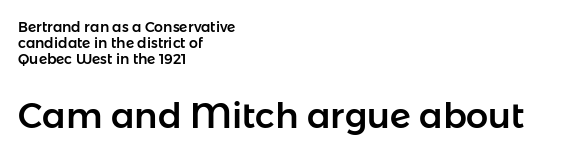
{"serif": "no", "italic": "no", "width": "normal", "stroke_contrast": "low", "x_height": "medium", "monospaced": "no", "underline": "no", "align": "left", "line_spacing": "tight", "line_spacing_ratio": 1.14, "letter_spacing": "normal", "letter_spacing_em": 0.0, "larger_block": "second", "size_ratio": 2.5, "glyph_px": 35}
